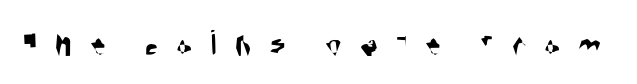
{"serif": "no", "width": "condensed", "stroke_contrast": "medium", "x_height": "large", "monospaced": "no", "underline": "no", "letter_spacing": "wide", "letter_spacing_em": 0.49, "glyph_px": 37}
